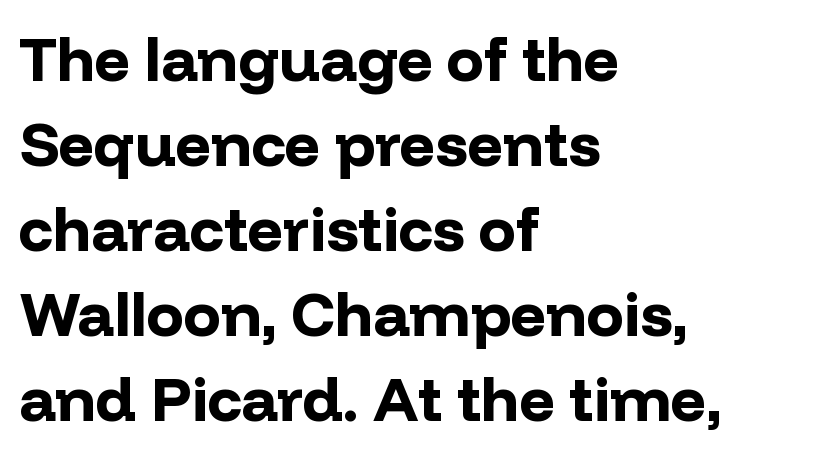
The image shows 62 px bold sans-serif type, upright; set left-aligned, normal line spacing (1.37x), normal letter spacing, not underlined; low stroke contrast and a medium x-height.
